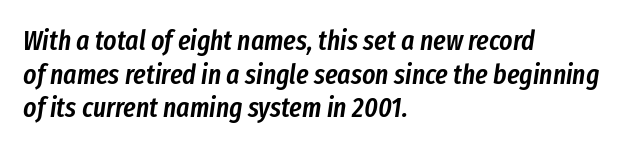
The image shows 28 px semibold, condensed type, italic (leaning right); set left-aligned, line spacing 1.2x, normal letter spacing, not underlined; low stroke contrast and a medium x-height.
